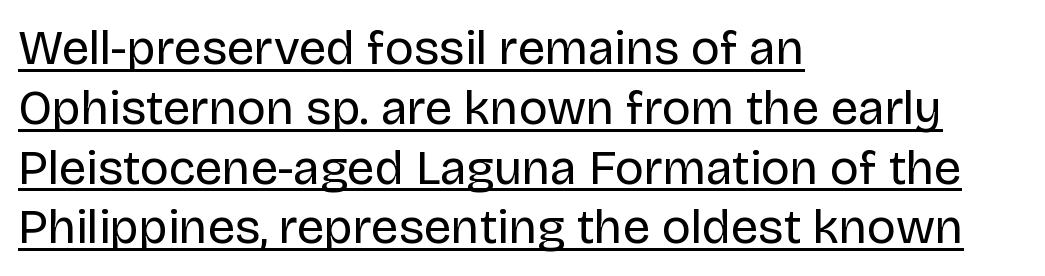
{"serif": "no", "italic": "no", "bold": "no", "weight": "regular", "width": "normal", "stroke_contrast": "low", "x_height": "large", "monospaced": "no", "underline": "yes", "align": "left", "line_spacing_ratio": 1.22, "letter_spacing": "normal", "letter_spacing_em": 0.0, "glyph_px": 49}
